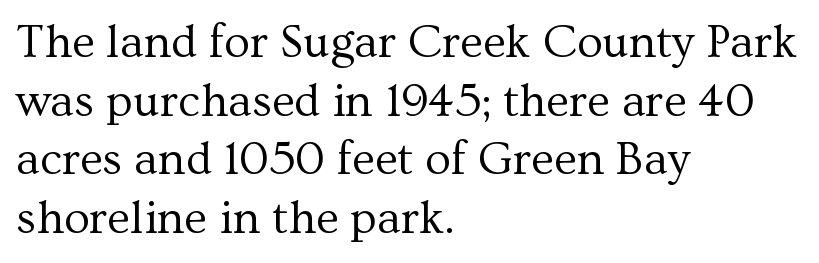
{"serif": "yes", "italic": "no", "bold": "no", "weight": "regular", "width": "normal", "stroke_contrast": "medium", "x_height": "medium", "monospaced": "no", "underline": "no", "align": "left", "line_spacing": "normal", "line_spacing_ratio": 1.25, "letter_spacing": "normal", "letter_spacing_em": 0.0, "glyph_px": 47}
